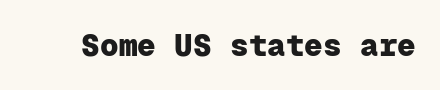
When letters stand straight like this, we call the style roman or upright. Letter spacing: default. What kind of face is this? One without serifs — a sans. The letters march in equal steps, a hallmark of fixed-pitch type. Glance below the letters and you will spot only blank space.
